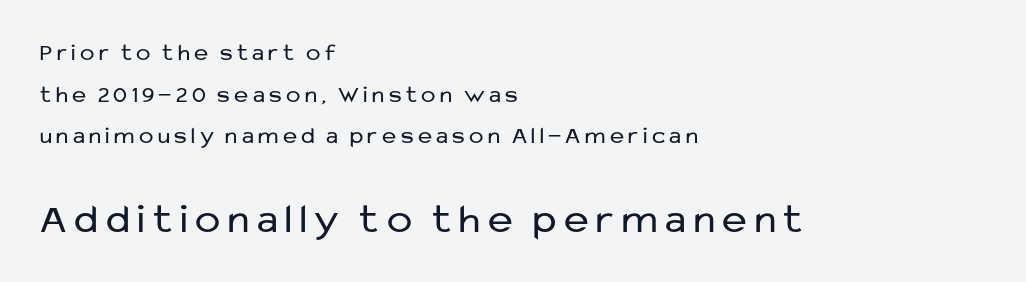
Q: Is the text bold? A: No.
Q: Is the text italic (slanted)? A: No, it is upright.
Q: Is the typeface a serif or a sans-serif typeface? A: Sans-serif.
Q: Is the text underlined? A: No.
Q: How is the paragraph aligned? A: Left-aligned.
Q: Which block of text is set in a larger size, the first (top) or the second (bottom)? A: The second (bottom) one.
Q: Width (condensed, normal, or wide)? A: Normal.
Q: Stroke contrast? A: Low.
Q: x-height? A: Medium.
Q: Monospaced? A: No.
